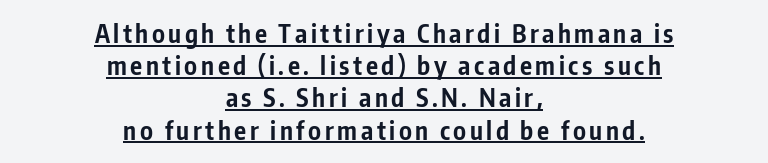
The image shows 25 px bold type, upright; set centered, normal line spacing (1.29x), underlined.
